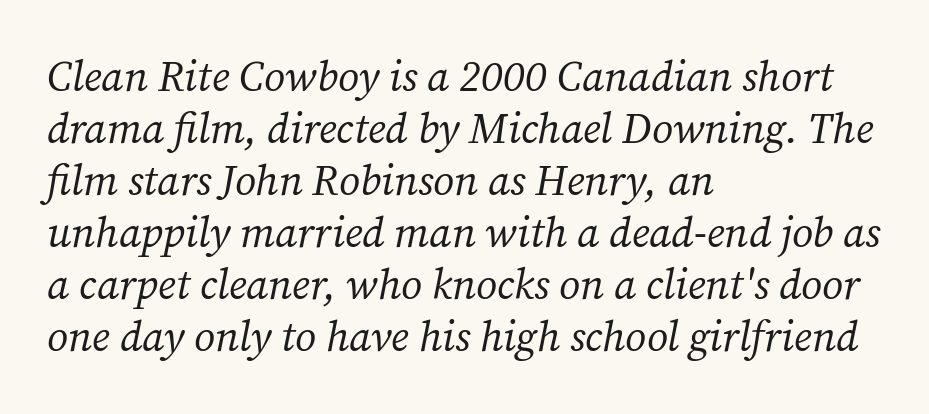
Q: Is the text bold? A: No.
Q: Is the text italic (slanted)? A: Yes, it leans right by about 12 degrees.
Q: Is the typeface a serif or a sans-serif typeface? A: Serif.
Q: Is the text underlined? A: No.
Q: How is the paragraph aligned? A: Left-aligned.
Q: Is the spacing between letters normal or unusually wide? A: Normal.
Q: Width (condensed, normal, or wide)? A: Normal.
Q: Stroke contrast? A: Medium.
Q: x-height? A: Medium.
Q: Monospaced? A: No.
